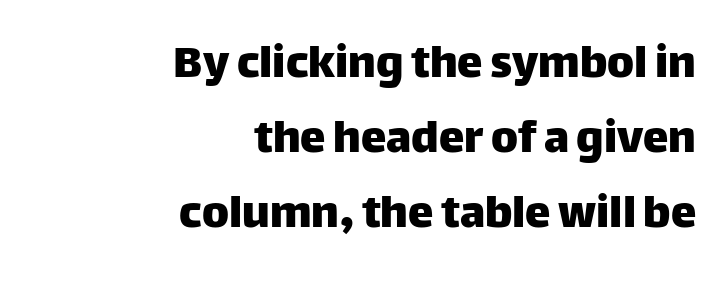
{"serif": "no", "italic": "no", "width": "normal", "stroke_contrast": "low", "x_height": "large", "monospaced": "no", "underline": "no", "align": "right", "line_spacing": "normal", "line_spacing_ratio": 1.47, "letter_spacing": "normal", "letter_spacing_em": 0.0, "glyph_px": 51}
